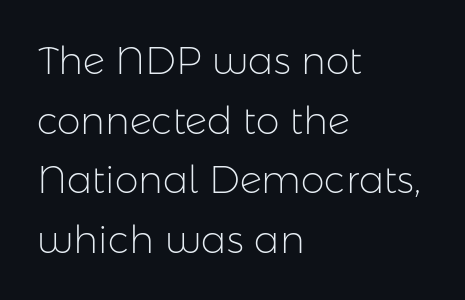
The face used here is proportionally spaced, like ordinary book or web type. The strokes are not fattened; the text isn't bold. The letterforms sit shoulder to shoulder at normal distance. Line beginnings align vertically; line endings do not. Italic: no, the glyphs are upright roman. Interline gaps are of average width in this sample.
